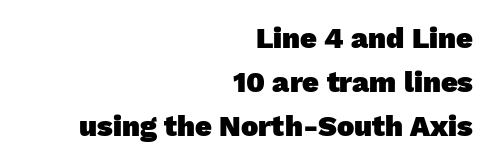
How heavy is the stroke? Heavy — this is a bold. This is sans-serif lettering, the kind often seen on screens and signage. Normally led — the rows are evenly, conventionally spaced. No extra tracking has been applied to these lines. The string is rendered with underlining switched off. A typesetter would call this proportional, since set widths differ per character.
